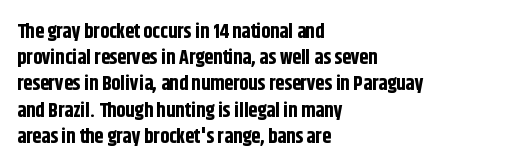
The image shows 20 px bold type, upright; set left-aligned, normal line spacing (1.31x), normal letter spacing, not underlined.
